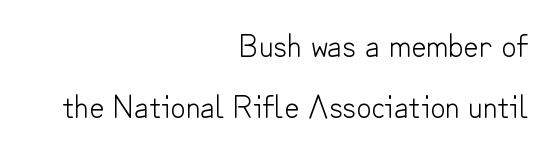
The image shows 33 px light sans-serif type, upright; set right-aligned, line spacing 1.86x, normal letter spacing, not underlined; low stroke contrast and a small x-height.
